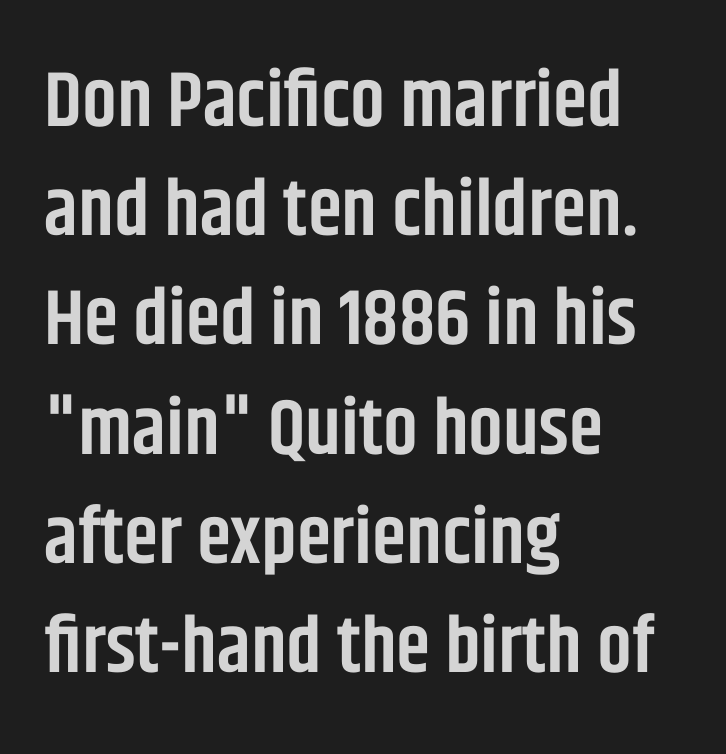
The image shows 78 px semibold, condensed sans-serif type, upright; set left-aligned, normal line spacing (1.4x), normal letter spacing, not underlined; low stroke contrast and a large x-height.
